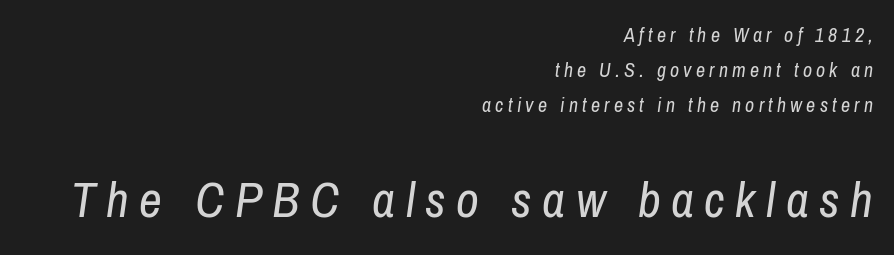
{"italic": "yes", "lean": "right", "slant_degrees": 8, "bold": "no", "weight": "regular", "width": "condensed", "stroke_contrast": "low", "x_height": "medium", "monospaced": "no", "underline": "no", "align": "right", "line_spacing_ratio": 1.74, "letter_spacing": "wide", "letter_spacing_em": 0.21, "larger_block": "second", "size_ratio": 2.5, "glyph_px": 50}
